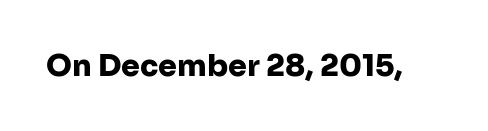
The image shows 30 px heavy sans-serif type, upright; set normal letter spacing, not underlined; low stroke contrast and a medium x-height.
